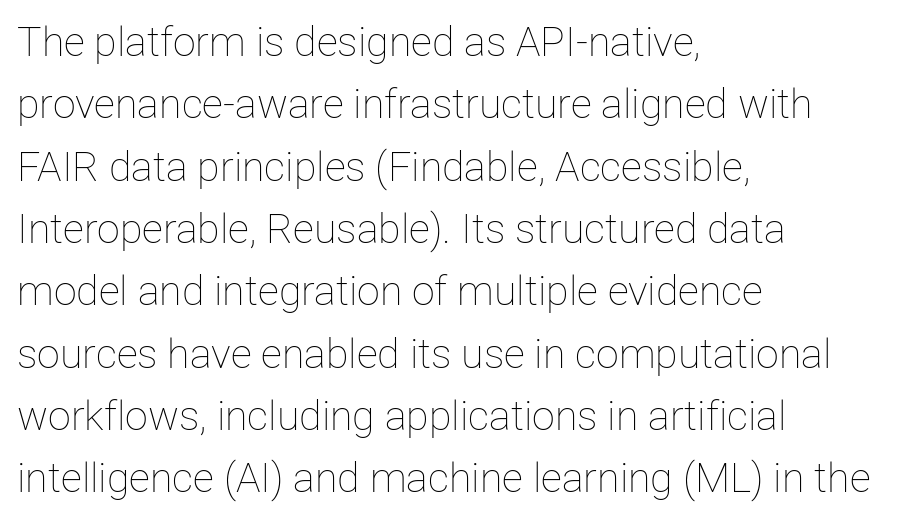
Q: Is the text bold? A: No.
Q: Is the text italic (slanted)? A: No, it is upright.
Q: Is the text underlined? A: No.
Q: How is the paragraph aligned? A: Left-aligned.
Q: Is the spacing between letters normal or unusually wide? A: Normal.
Q: Is the spacing between lines tight, normal or loose? A: Normal.
Q: Width (condensed, normal, or wide)? A: Normal.
Q: Stroke contrast? A: Low.
Q: x-height? A: Medium.
Q: Monospaced? A: No.
